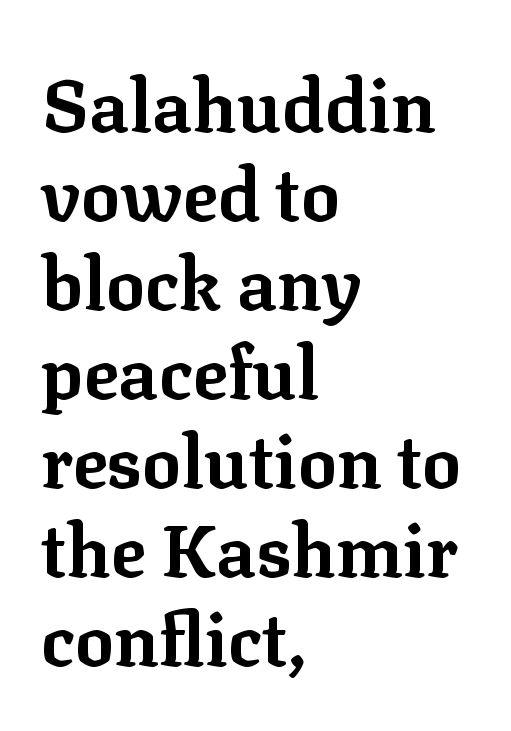
The image shows 73 px bold serif type, upright; set left-aligned, line spacing 1.22x, normal letter spacing, not underlined; low stroke contrast and a medium x-height.
